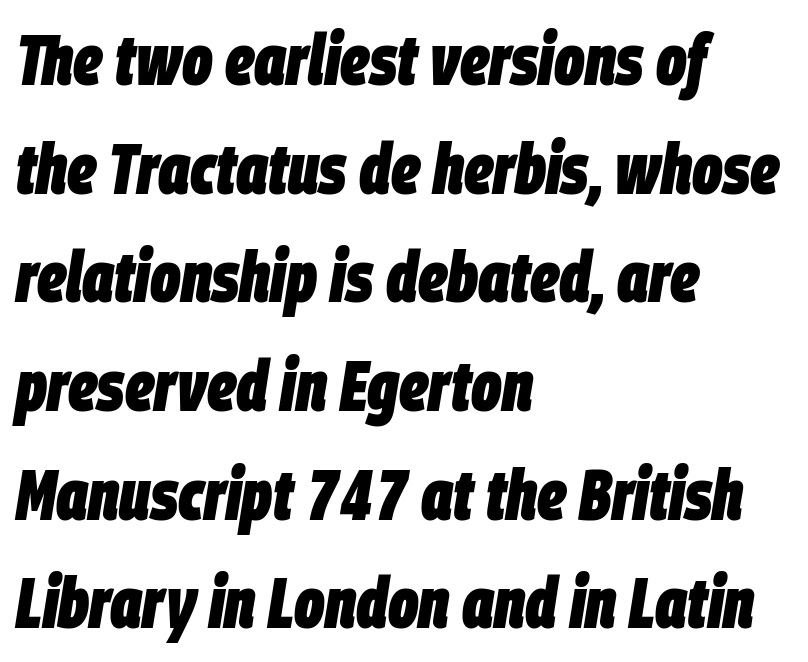
Q: Is the text bold? A: Yes.
Q: Is the text italic (slanted)? A: Yes, it leans right by about 9 degrees.
Q: Is the text underlined? A: No.
Q: How is the paragraph aligned? A: Left-aligned.
Q: Is the spacing between letters normal or unusually wide? A: Normal.
Q: Is the spacing between lines tight, normal or loose? A: Normal.
Q: Width (condensed, normal, or wide)? A: Condensed.
Q: Stroke contrast? A: Low.
Q: x-height? A: Large.
Q: Monospaced? A: No.
